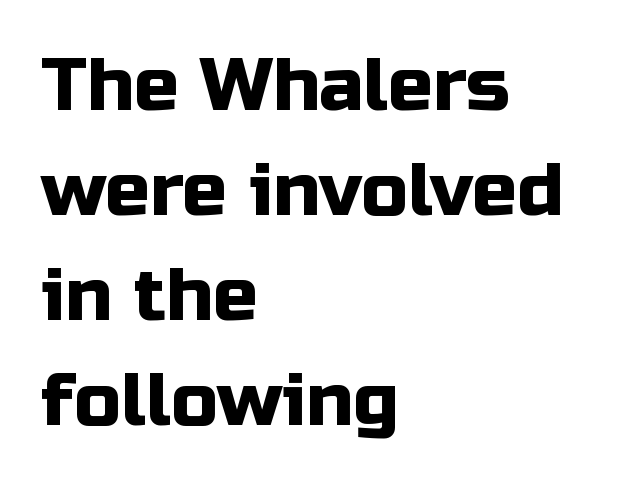
{"serif": "no", "italic": "no", "width": "normal", "stroke_contrast": "low", "x_height": "medium", "monospaced": "no", "underline": "no", "align": "left", "line_spacing": "normal", "line_spacing_ratio": 1.42, "letter_spacing": "normal", "letter_spacing_em": 0.0, "glyph_px": 74}
